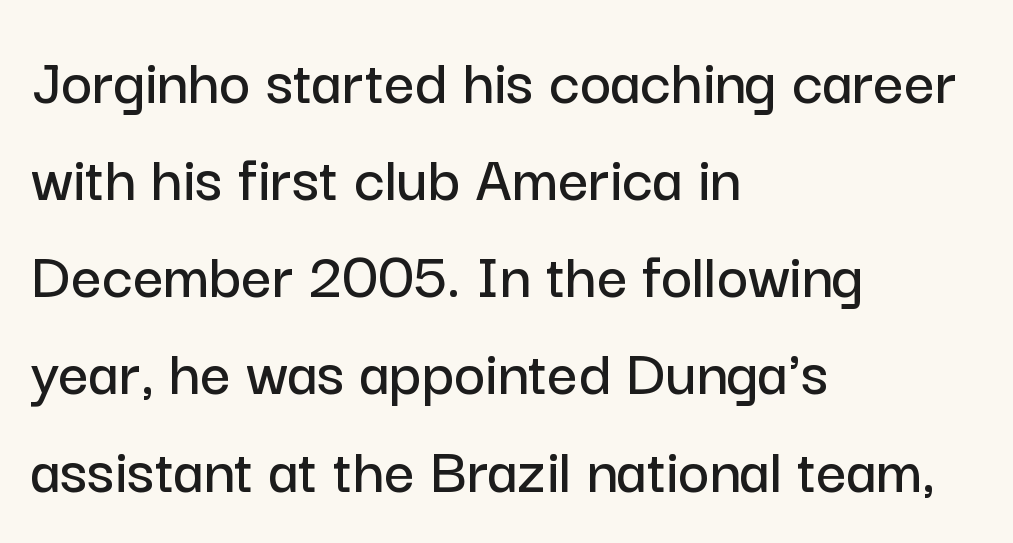
Italic? Not at all — the glyphs are vertical. The gaps between neighbouring characters are ordinary and unremarkable. A student would call this left alignment; a typographer would say flush left, rag right. Spacing verdict: proportional, widths tailored to each character. Descenders hang freely into open space. The passage shown is typeset with a sans-serif family.
